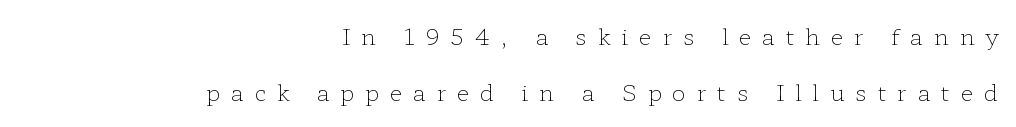
If you drew a line through each stem, it would be perfectly vertical. Tracking value appears strongly positive — letters spread wide. In terms of leading, this rendering errs on the spacious side. Anything drawn beneath the words? Only blank space. The letters look calm and open, with moderate or lighter stems. Every row of glyphs terminates at an identical x-position on the right.
